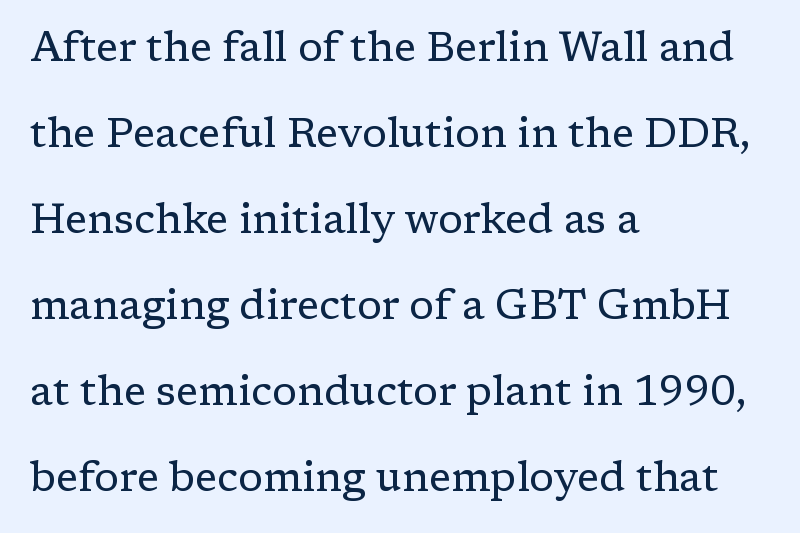
The font's upright variant was chosen for this text. Compared with a centered layout, this one pins lines to the left instead. This is serif lettering, the kind often seen in printed books. A bare baseline throughout the passage. Do the characters align in a grid? No, the font is proportional.
